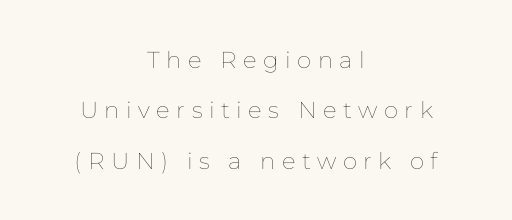
{"italic": "no", "bold": "no", "underline": "no", "align": "center", "line_spacing": "loose", "line_spacing_ratio": 2.19, "letter_spacing": "wide", "letter_spacing_em": 0.28, "glyph_px": 23}
